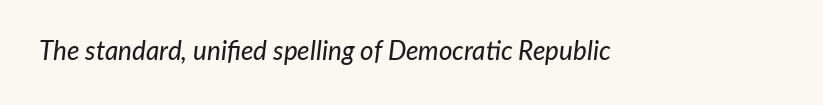
The image shows 26 px text type, italic (leaning right); set normal letter spacing, not underlined.
